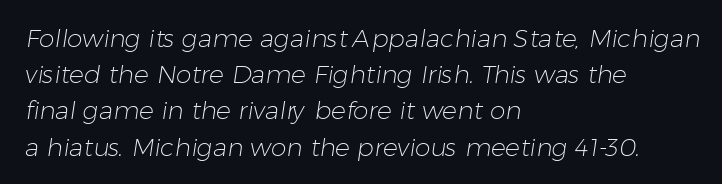
{"bold": "no", "underline": "no", "align": "left", "line_spacing": "normal", "line_spacing_ratio": 1.45, "letter_spacing": "normal", "letter_spacing_em": 0.0, "glyph_px": 25}
